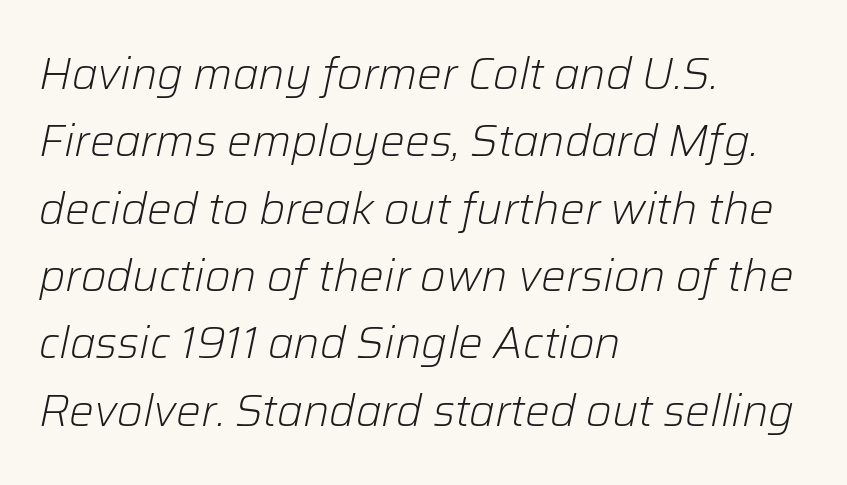
{"italic": "yes", "lean": "right", "slant_degrees": 12, "bold": "no", "weight": "light", "width": "normal", "stroke_contrast": "low", "x_height": "medium", "monospaced": "no", "underline": "no", "align": "left", "line_spacing": "normal", "line_spacing_ratio": 1.53, "letter_spacing": "normal", "letter_spacing_em": 0.0, "glyph_px": 44}
